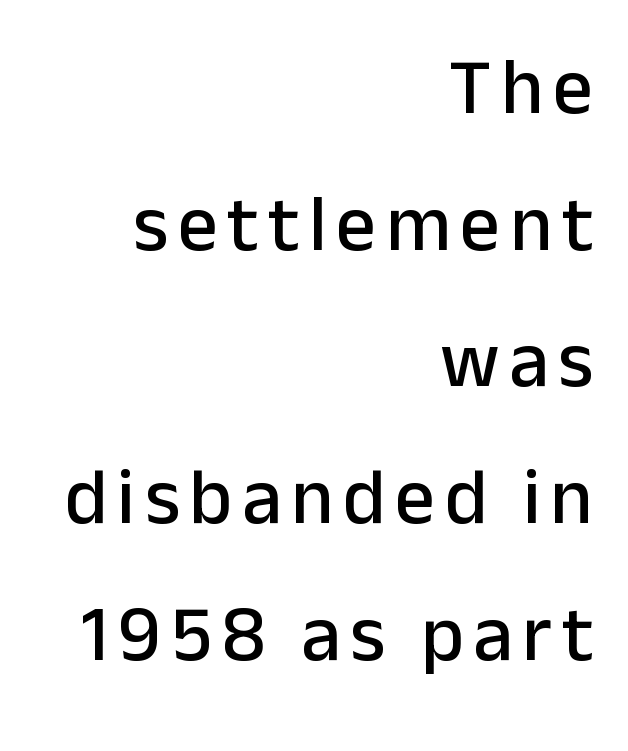
Q: Is the text italic (slanted)? A: No, it is upright.
Q: Is the typeface a serif or a sans-serif typeface? A: Sans-serif.
Q: Is the text underlined? A: No.
Q: How is the paragraph aligned? A: Right-aligned.
Q: Width (condensed, normal, or wide)? A: Normal.
Q: Stroke contrast? A: Low.
Q: x-height? A: Medium.
Q: Monospaced? A: No.
